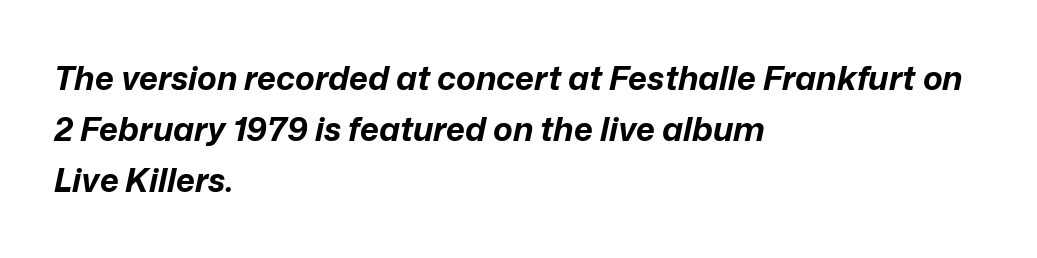
{"italic": "yes", "lean": "right", "slant_degrees": 12, "bold": "yes", "weight": "bold", "width": "normal", "stroke_contrast": "low", "x_height": "medium", "monospaced": "no", "underline": "no", "align": "left", "line_spacing": "normal", "line_spacing_ratio": 1.55, "letter_spacing": "normal", "letter_spacing_em": 0.0, "glyph_px": 33}
